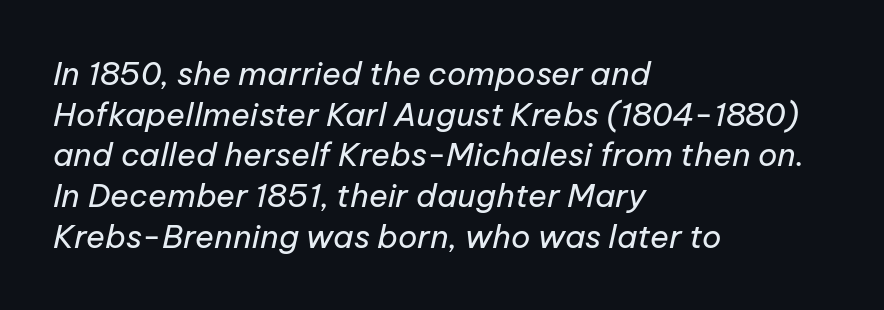
Q: Is the text bold? A: No.
Q: Is the text italic (slanted)? A: Yes, it leans right by about 12 degrees.
Q: Is the text underlined? A: No.
Q: How is the paragraph aligned? A: Left-aligned.
Q: Is the spacing between letters normal or unusually wide? A: Normal.
Q: Is the spacing between lines tight, normal or loose? A: Normal.
Q: Width (condensed, normal, or wide)? A: Normal.
Q: Stroke contrast? A: Low.
Q: x-height? A: Medium.
Q: Monospaced? A: No.
